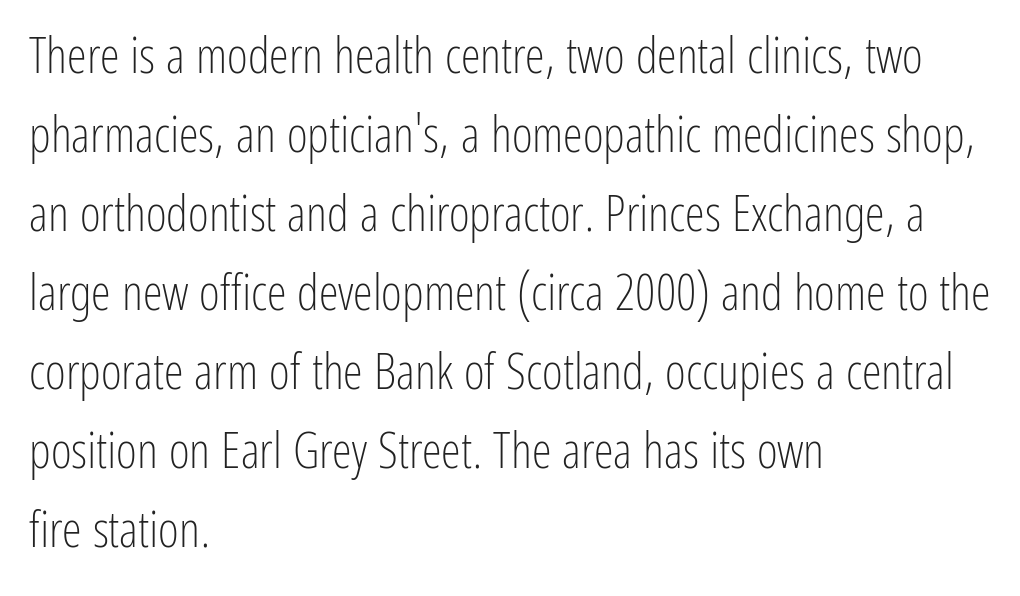
The image shows 50 px light, condensed sans-serif type, upright; set left-aligned, normal line spacing (1.58x), normal letter spacing, not underlined; low stroke contrast and a medium x-height.
